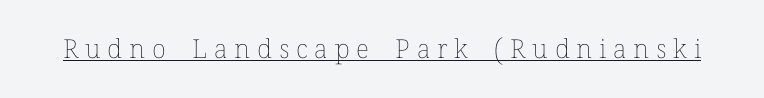
The image shows 26 px text type, upright; set unusually wide letter spacing (+0.26 em), underlined.
